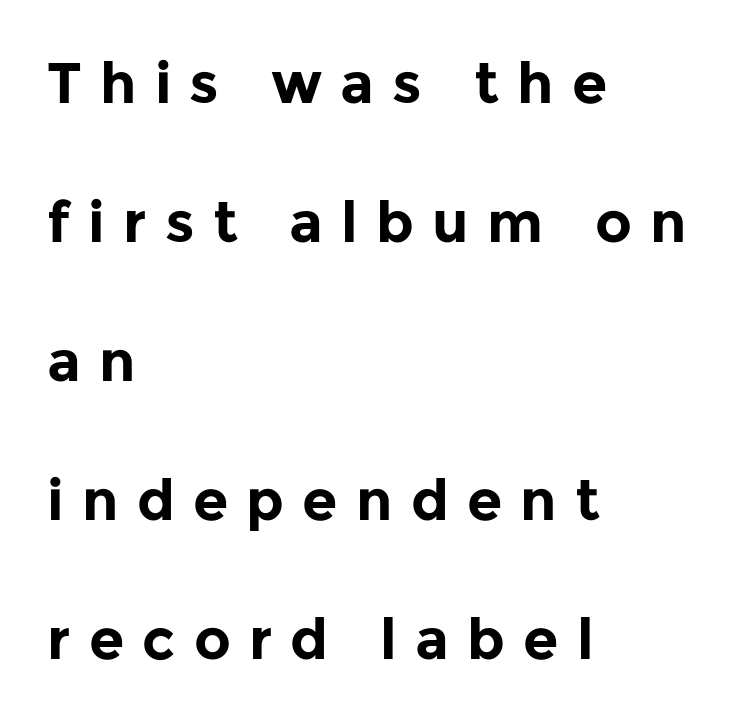
Vertical strokes here are truly vertical. This is sans-serif lettering, the kind often seen on screens and signage. Line beginnings align vertically; line endings do not. Think of a printed novel: that variable character pitch is what you see here. No word sits above an underline.
